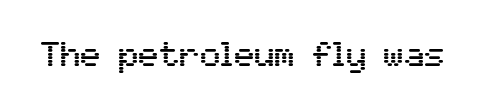
{"serif": "no", "italic": "no", "width": "normal", "stroke_contrast": "medium", "x_height": "medium", "monospaced": "no", "underline": "no", "letter_spacing": "normal", "letter_spacing_em": 0.0, "glyph_px": 34}
